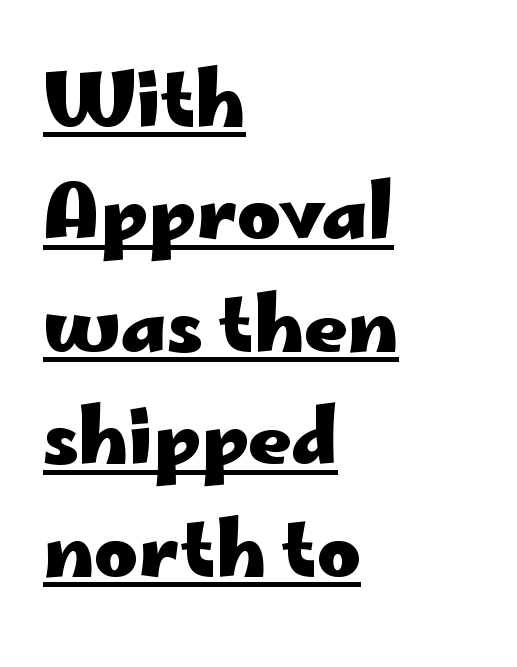
Q: Is the text bold? A: Yes.
Q: Is the text italic (slanted)? A: No, it is upright.
Q: Is the typeface a serif or a sans-serif typeface? A: Sans-serif.
Q: Is the text underlined? A: Yes.
Q: How is the paragraph aligned? A: Left-aligned.
Q: Is the spacing between letters normal or unusually wide? A: Normal.
Q: Is the spacing between lines tight, normal or loose? A: Normal.
Q: Width (condensed, normal, or wide)? A: Wide.
Q: Stroke contrast? A: Low.
Q: x-height? A: Small.
Q: Monospaced? A: No.
